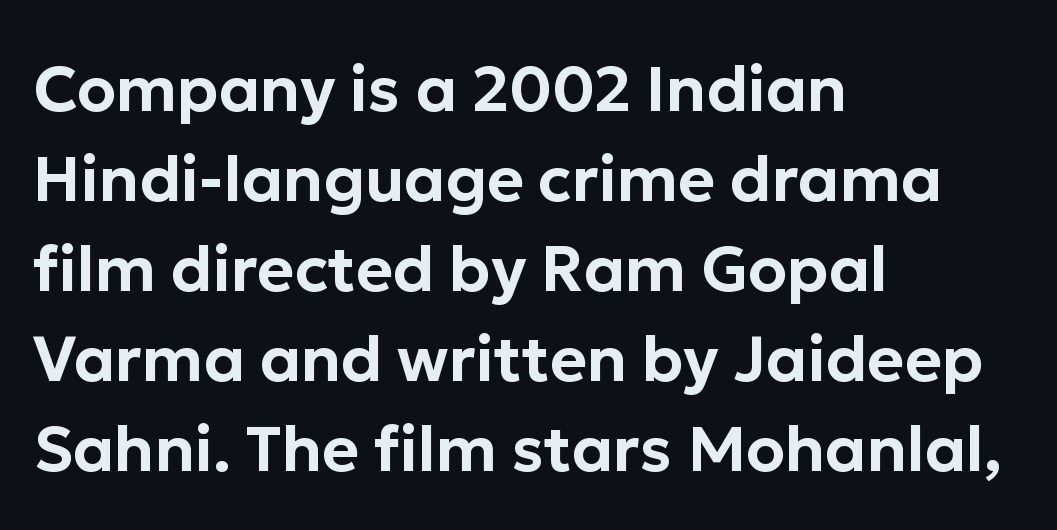
Q: Is the text italic (slanted)? A: No, it is upright.
Q: Is the typeface a serif or a sans-serif typeface? A: Sans-serif.
Q: Is the text underlined? A: No.
Q: How is the paragraph aligned? A: Left-aligned.
Q: Is the spacing between letters normal or unusually wide? A: Normal.
Q: Is the spacing between lines tight, normal or loose? A: Normal.
Q: Width (condensed, normal, or wide)? A: Normal.
Q: Stroke contrast? A: Low.
Q: x-height? A: Medium.
Q: Monospaced? A: No.
